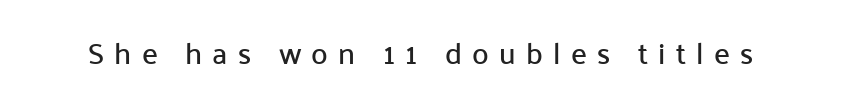
Q: Is the text italic (slanted)? A: No, it is upright.
Q: Is the typeface a serif or a sans-serif typeface? A: Sans-serif.
Q: Is the text underlined? A: No.
Q: Is the spacing between letters normal or unusually wide? A: Unusually wide.
Q: Width (condensed, normal, or wide)? A: Normal.
Q: Stroke contrast? A: Low.
Q: x-height? A: Medium.
Q: Monospaced? A: No.
